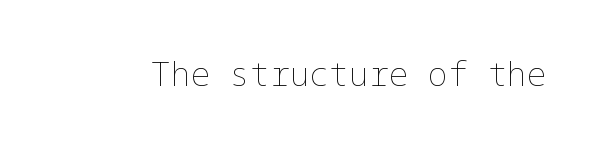
Q: Is the text bold? A: No.
Q: Is the text italic (slanted)? A: No, it is upright.
Q: Is the text underlined? A: No.
Q: Is the spacing between letters normal or unusually wide? A: Normal.
Q: Width (condensed, normal, or wide)? A: Normal.
Q: Stroke contrast? A: Low.
Q: x-height? A: Medium.
